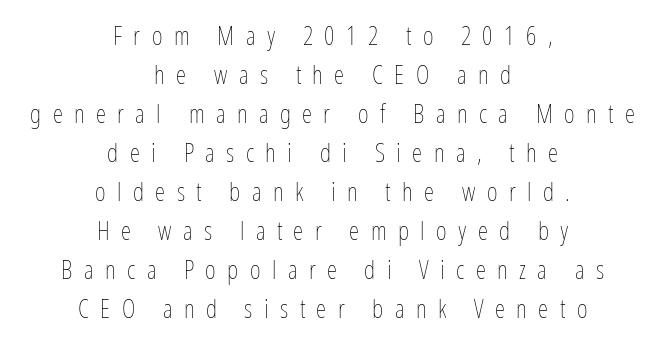
{"italic": "no", "bold": "no", "underline": "no", "align": "center", "line_spacing": "normal", "line_spacing_ratio": 1.5, "letter_spacing": "wide", "letter_spacing_em": 0.44, "glyph_px": 26}
